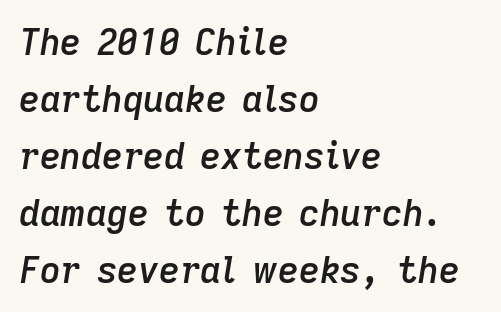
What weight is shown? A semibold, between regular and bold. Beneath every word, the page is bare. Notice how the passage keeps a crisp vertical edge on the left only. Does the lettering tilt? It does — this is italic. Regular leading. Each letter keeps its own natural width here, so spacing adapts to shape.
